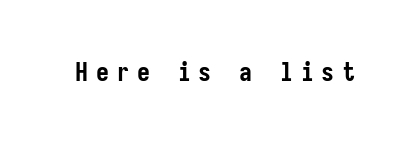
How are the letters spaced? Widely, with obvious added tracking. Check the space under the baseline: it is left empty. Does the lettering tilt? It doesn't — this is upright. A full-strength bold gives these letters their thick strokes.
